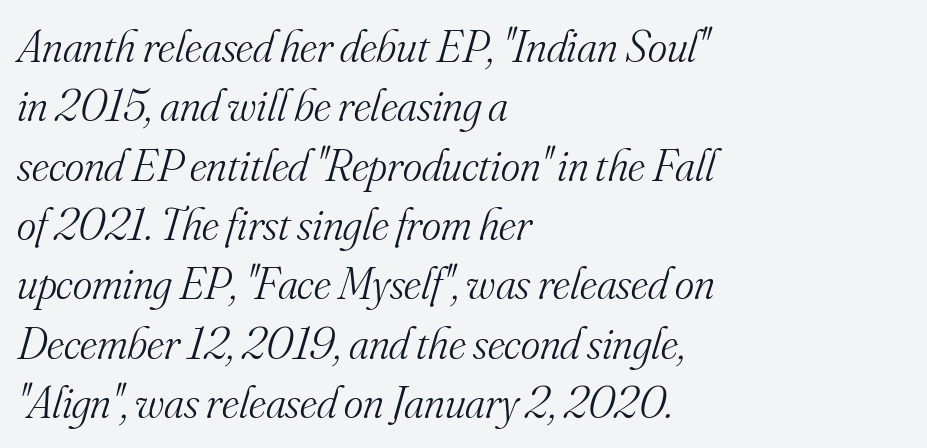
These lines are rendered in a variable-pitch font. Lines of text with bare space underneath. Teacher's note: observe the even left margin — that is flush-left alignment. Tracking value appears to be zero — textbook default spacing.
